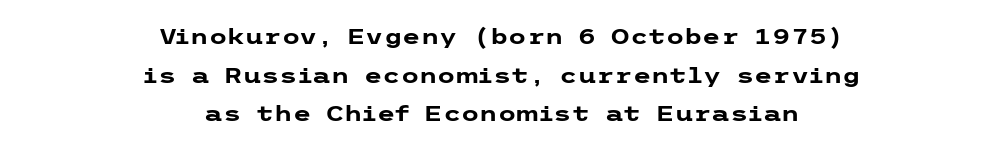
Any mark beneath the type? The region is blank. You can tell it's not italic because the verticals are truly vertical. On the weight axis this lands at bold, roughly 700. These lines are centered, leaving both edges ragged. Between one letter and the next there's only the usual sliver of space.
